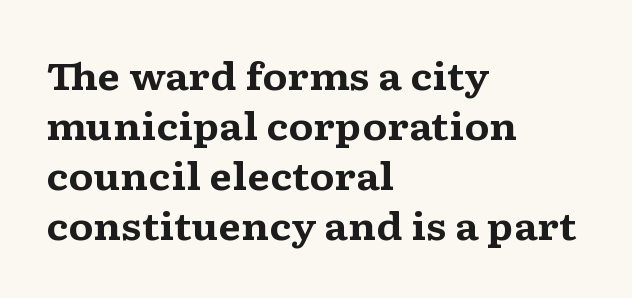
The image shows 37 px bold, wide serif type, upright; set left-aligned, normal line spacing (1.35x), normal letter spacing, not underlined; medium stroke contrast and a medium x-height.
